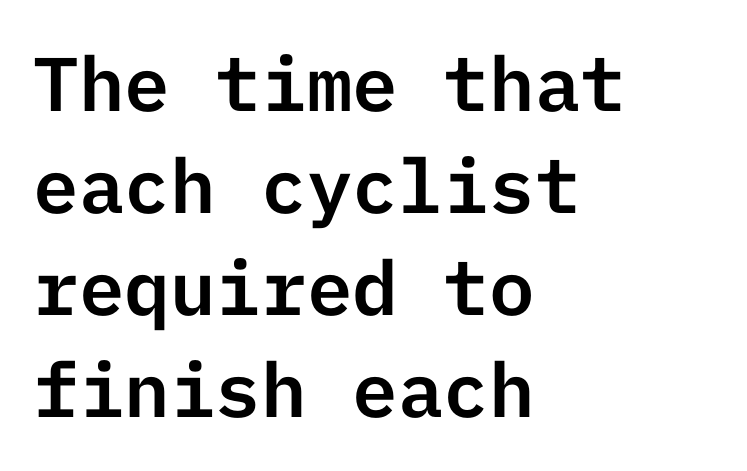
Q: Is the text italic (slanted)? A: No, it is upright.
Q: Is the typeface a serif or a sans-serif typeface? A: Sans-serif.
Q: Is the text underlined? A: No.
Q: How is the paragraph aligned? A: Left-aligned.
Q: Is the spacing between letters normal or unusually wide? A: Normal.
Q: Is the spacing between lines tight, normal or loose? A: Normal.
Q: Width (condensed, normal, or wide)? A: Normal.
Q: Stroke contrast? A: Low.
Q: x-height? A: Medium.
